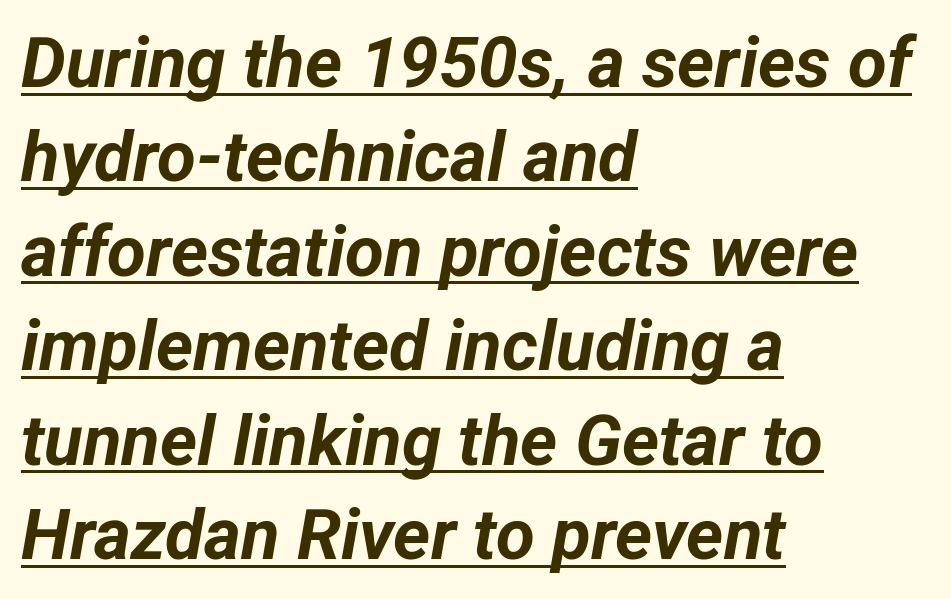
It's the slanting kind of type. A typesetter would call this proportional, since set widths differ per character. The space between consecutive lines is moderate. Descenders here cross a horizontal rule under the line. In terms of letterspacing, this is plain default setting.
